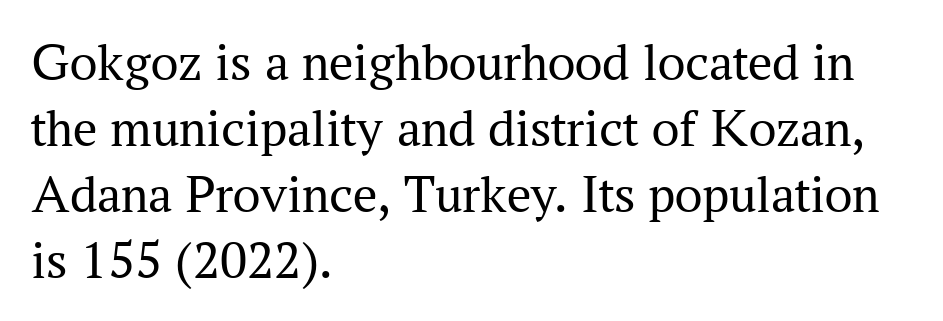
Descender tails drop into unmarked territory. Glyph-to-glyph distance matches everyday printed text. The compositor pushed each line to the left boundary. The passage shown is typed in a proportional face where columns would drift.
